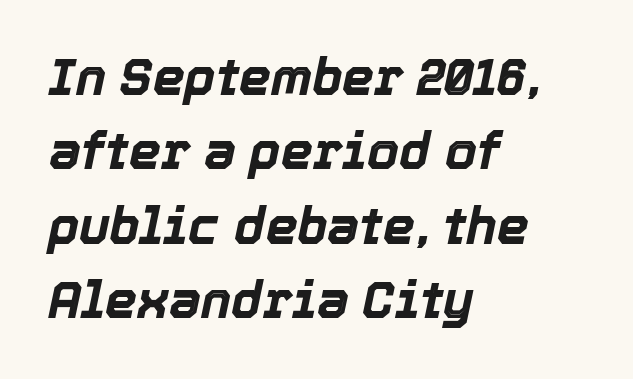
The characters look thick and weighty, a clear bold. A classic flush-left, rag-right setting is used for this passage. The gaps between neighbouring characters are ordinary and unremarkable. The letters advance in unequal steps, a hallmark of proportional type. Each row of text sits above clean, open space.
